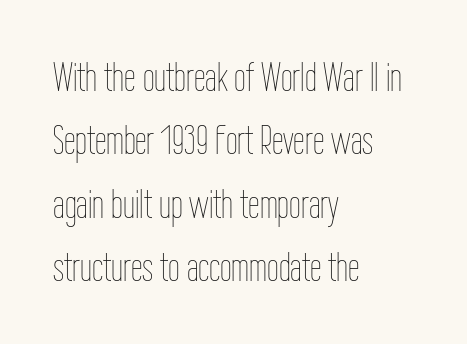
The image shows 42 px thin, condensed type, upright; set left-aligned, normal line spacing (1.51x), normal letter spacing, not underlined; low stroke contrast and a medium x-height.
